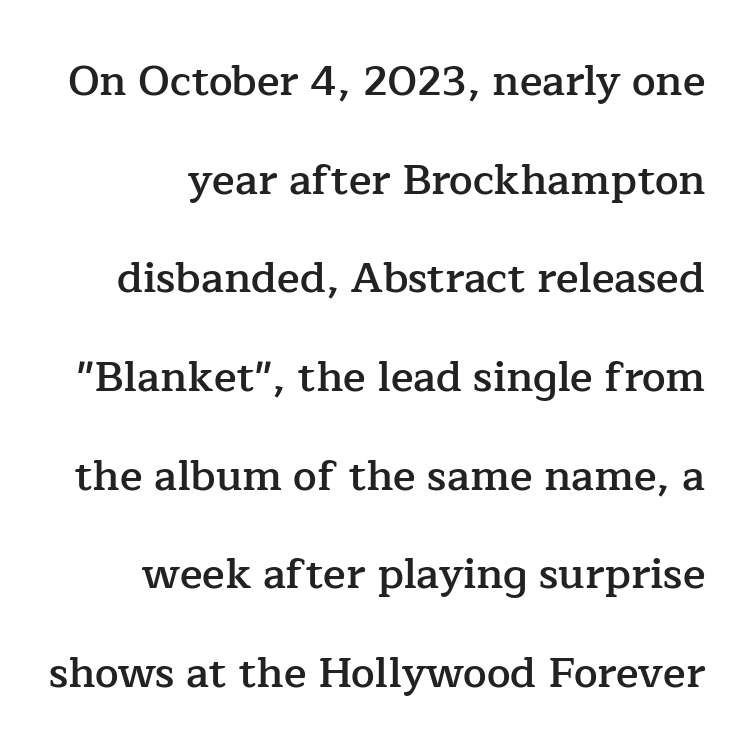
The passage shown stacks its lines with a broad gap. Typographically, this falls in the serif category. Nobody touched the tracking dial on this one. Plain, unruled lines of type.
